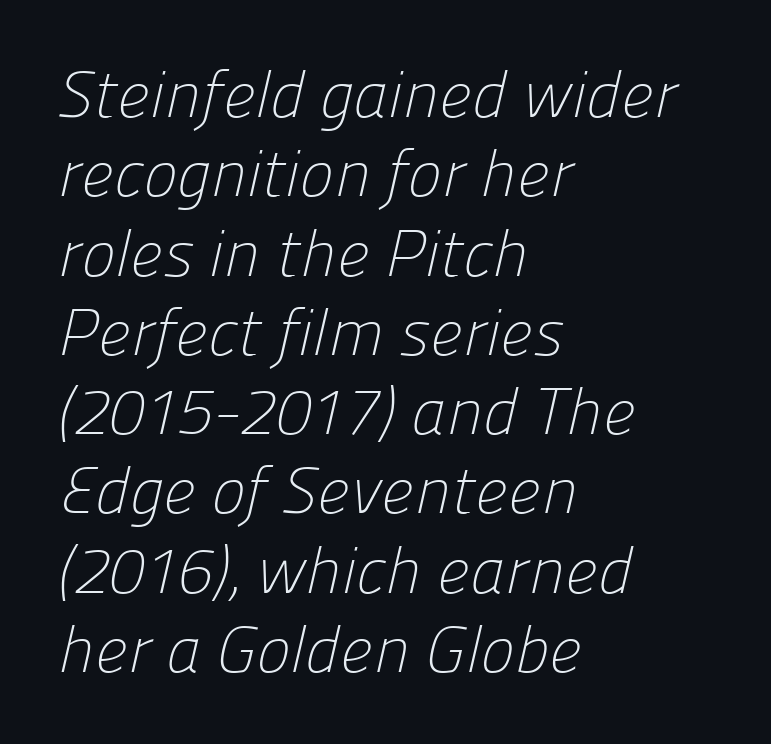
A bare baseline throughout the passage. Layout note: lines flush left. You could call the tracking neutral — neither tight nor loose. Each letter keeps its own natural width here, so spacing adapts to shape.
